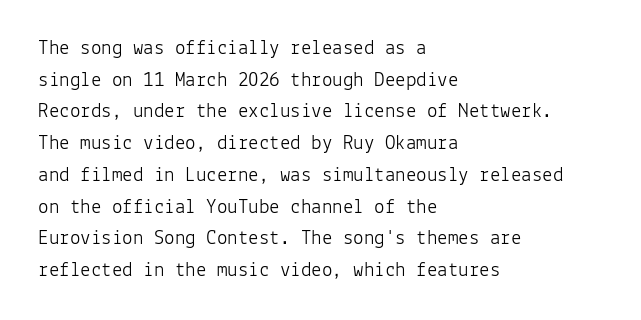
{"italic": "no", "bold": "no", "underline": "no", "align": "left", "line_spacing": "normal", "line_spacing_ratio": 1.51, "letter_spacing": "normal", "letter_spacing_em": 0.0, "glyph_px": 21}
